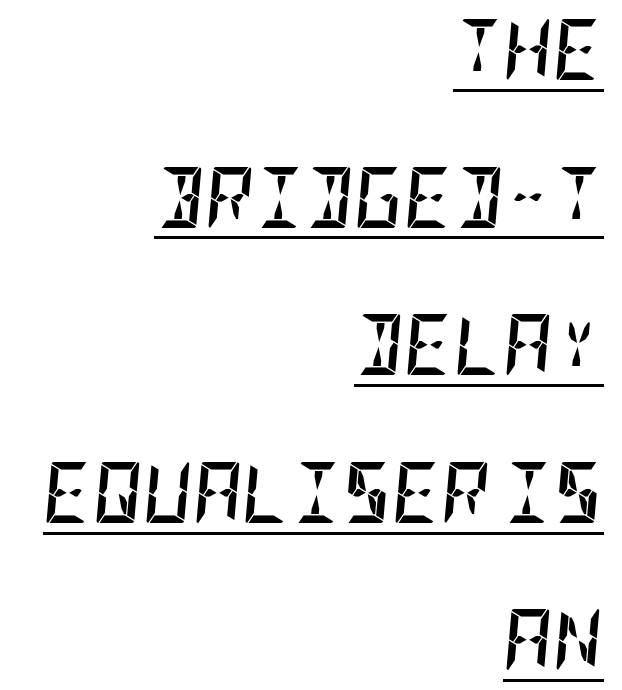
The image shows 61 px semibold, condensed type, italic (leaning right); set right-aligned, loose line spacing (2.42x), normal letter spacing, underlined; low stroke contrast and a large x-height.
